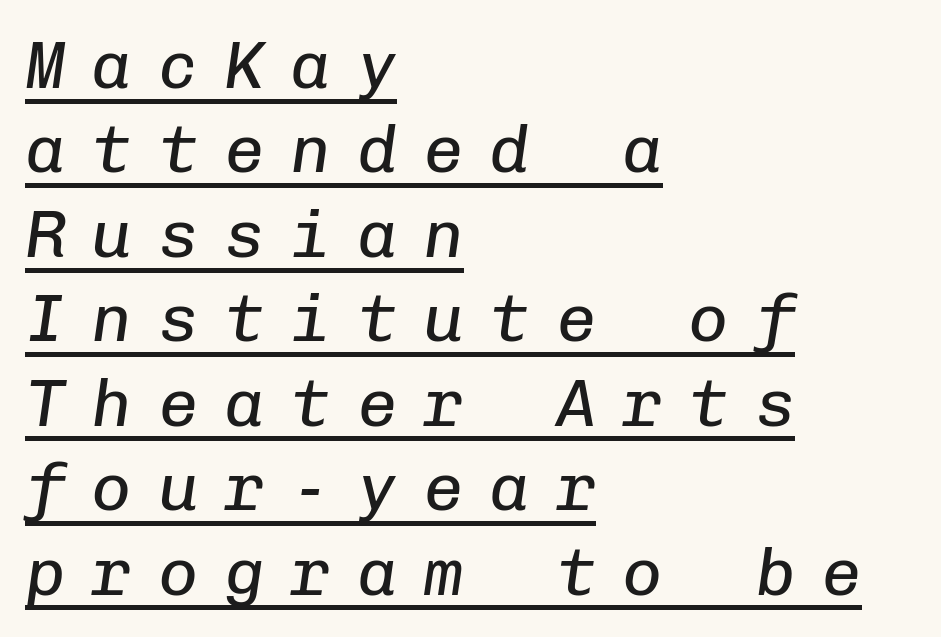
The face used here has a pronounced slope to its letters. Think of a typewriter: that constant character pitch is what you see here. Line beginnings align vertically; line endings do not. Counters stay open thanks to moderate or lighter strokes.
